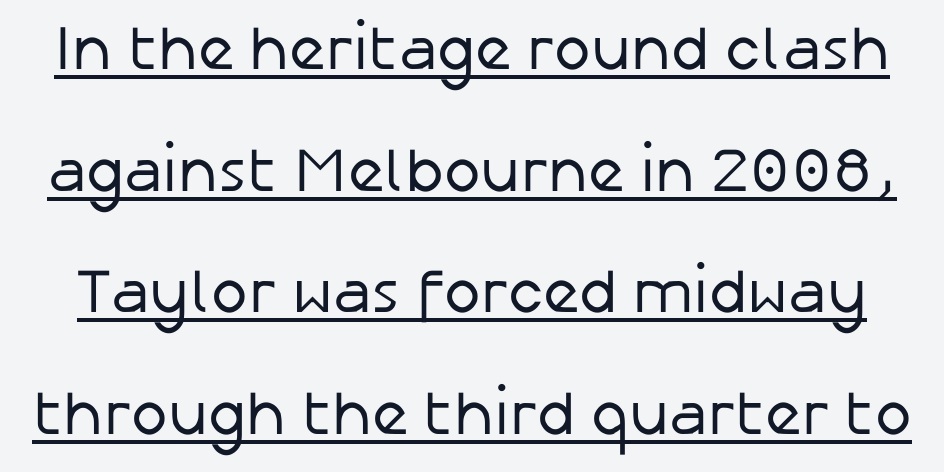
A sans-serif font was chosen for this passage. The letters stand straight up with perfectly vertical stems. Honestly, the rows look like they've been pulled way apart. Counters stay open thanks to moderate or lighter strokes. Compared with undecorated copy, this sample adds a rule below the words. The tracking reads as untouched default to a designer's eye.
